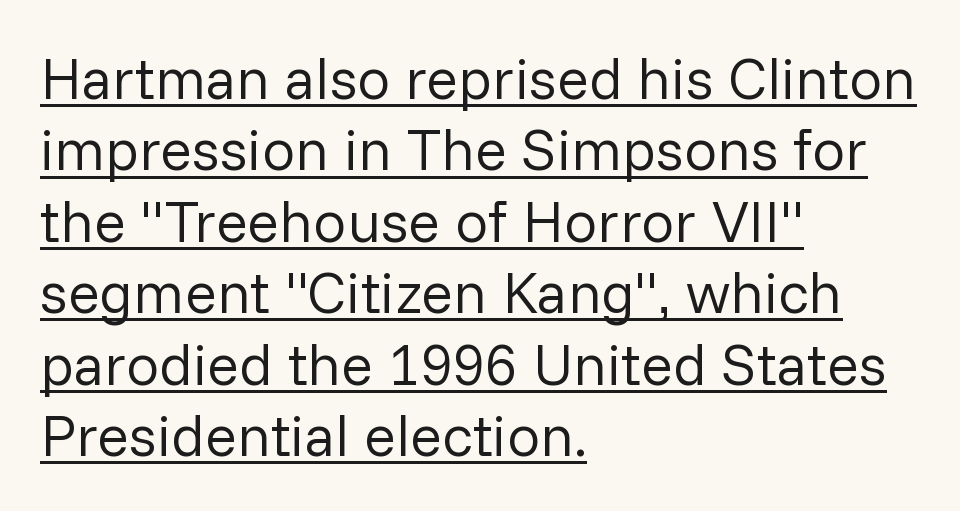
Q: Is the text bold? A: No.
Q: Is the text italic (slanted)? A: No, it is upright.
Q: Is the typeface a serif or a sans-serif typeface? A: Sans-serif.
Q: Is the text underlined? A: Yes.
Q: How is the paragraph aligned? A: Left-aligned.
Q: Is the spacing between letters normal or unusually wide? A: Normal.
Q: Width (condensed, normal, or wide)? A: Normal.
Q: Stroke contrast? A: Low.
Q: x-height? A: Medium.
Q: Monospaced? A: No.
